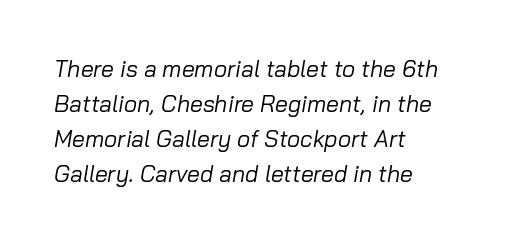
Q: Is the text bold? A: No.
Q: Is the text italic (slanted)? A: Yes, it leans right by about 10 degrees.
Q: Is the text underlined? A: No.
Q: How is the paragraph aligned? A: Left-aligned.
Q: Is the spacing between letters normal or unusually wide? A: Normal.
Q: Is the spacing between lines tight, normal or loose? A: Normal.
